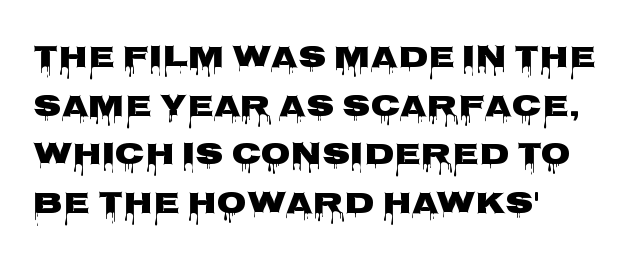
Proportional: the letters do not fall into vertical columns. This is sans-serif lettering, the kind often seen on screens and signage. One-word summary of the alignment: left. How would I describe the line gaps? Plain and ordinary. Is the letter spacing exaggerated? No — it looks like the ordinary default. The gap between lines stays unmarked.
